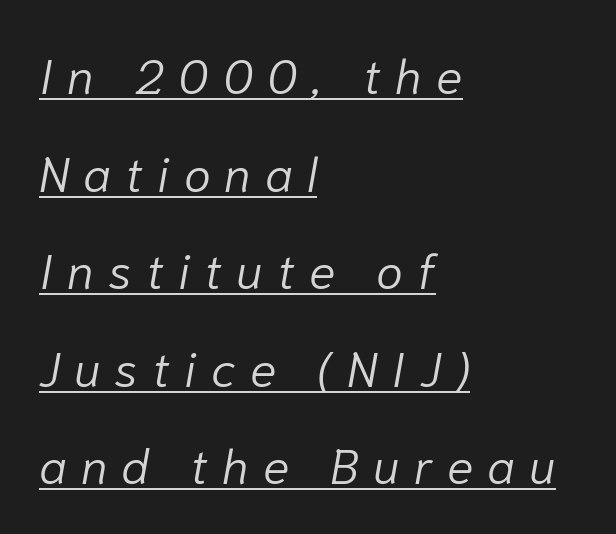
The image shows 49 px light type, italic (leaning right); set left-aligned, loose line spacing (1.99x), unusually wide letter spacing (+0.29 em), underlined; low stroke contrast and a medium x-height.
